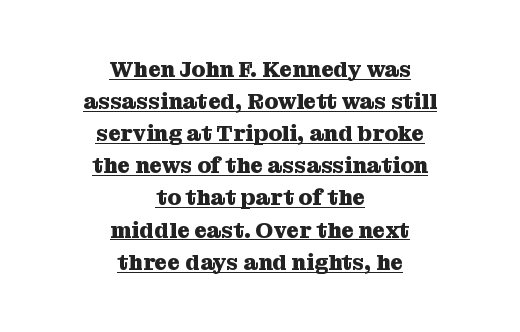
{"italic": "no", "bold": "yes", "underline": "yes", "align": "center", "line_spacing": "normal", "line_spacing_ratio": 1.46, "letter_spacing": "normal", "letter_spacing_em": 0.0, "glyph_px": 22}
